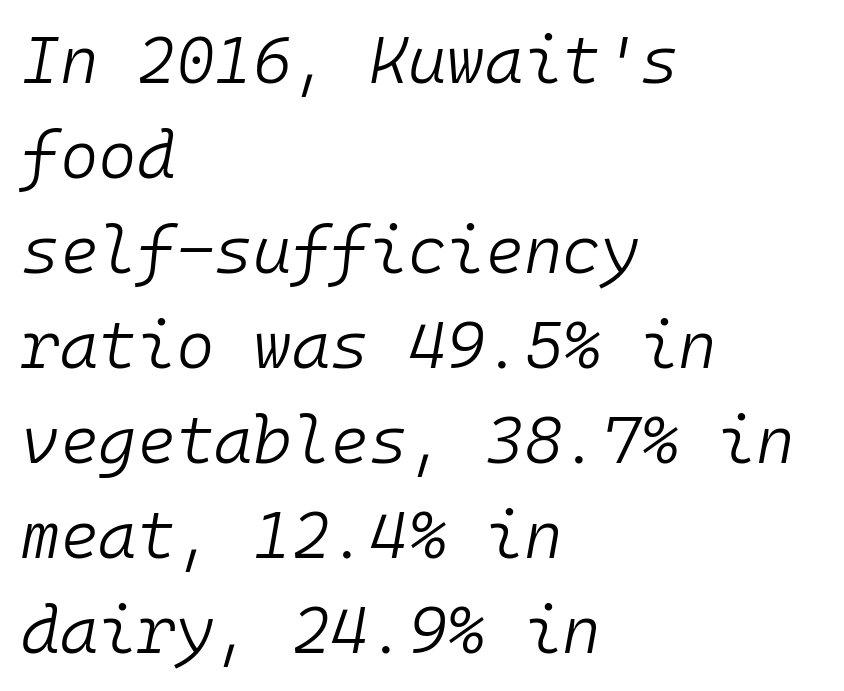
If you drew a line through each stem, it would be angled. One glance says typical: line gaps are just what's usual. Nobody touched the tracking dial on this one. The rendering anchors every line to the left-hand side. Spacing verdict: monospaced, one width for all characters. The foot of each line stays bare and open.
